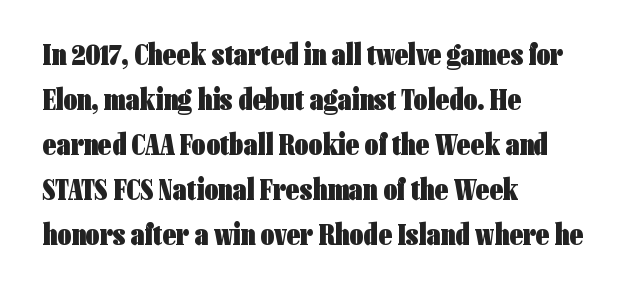
Q: Is the text bold? A: Yes.
Q: Is the text italic (slanted)? A: No, it is upright.
Q: Is the typeface a serif or a sans-serif typeface? A: Sans-serif.
Q: Is the text underlined? A: No.
Q: How is the paragraph aligned? A: Left-aligned.
Q: Is the spacing between letters normal or unusually wide? A: Normal.
Q: Is the spacing between lines tight, normal or loose? A: Normal.
Q: Width (condensed, normal, or wide)? A: Condensed.
Q: Stroke contrast? A: Low.
Q: x-height? A: Medium.
Q: Monospaced? A: No.
